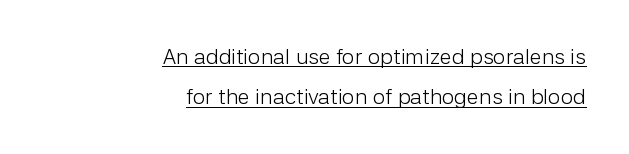
Q: Is the text bold? A: No.
Q: Is the text italic (slanted)? A: No, it is upright.
Q: Is the text underlined? A: Yes.
Q: How is the paragraph aligned? A: Right-aligned.
Q: Is the spacing between letters normal or unusually wide? A: Normal.
